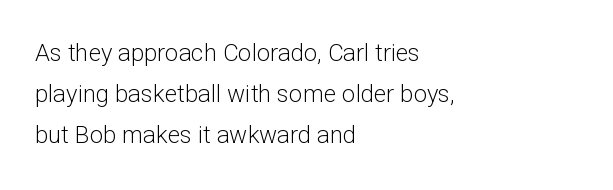
{"italic": "no", "bold": "no", "underline": "no", "align": "left", "line_spacing_ratio": 1.71, "letter_spacing": "normal", "letter_spacing_em": 0.0, "glyph_px": 24}
